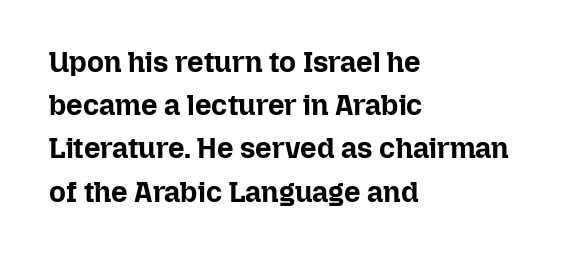
Students, note that the glyphs here touch the page at normal intervals. In terms of leading, this rendering sits right in the middle. Rule under the text: the space is simply empty. The letters stand upright; this is a roman face. Casual observation: everything's shoved over to the left.
